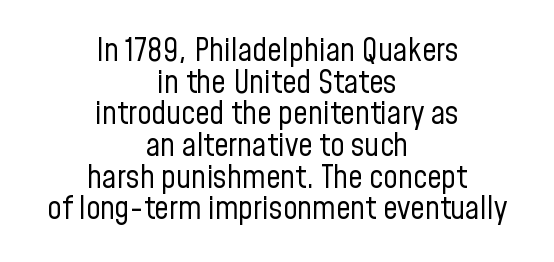
Q: Is the text bold? A: No.
Q: Is the text italic (slanted)? A: No, it is upright.
Q: Is the typeface a serif or a sans-serif typeface? A: Sans-serif.
Q: Is the text underlined? A: No.
Q: How is the paragraph aligned? A: Centered.
Q: Is the spacing between letters normal or unusually wide? A: Normal.
Q: Is the spacing between lines tight, normal or loose? A: Tight.
Q: Width (condensed, normal, or wide)? A: Condensed.
Q: Stroke contrast? A: Low.
Q: x-height? A: Medium.
Q: Monospaced? A: No.
